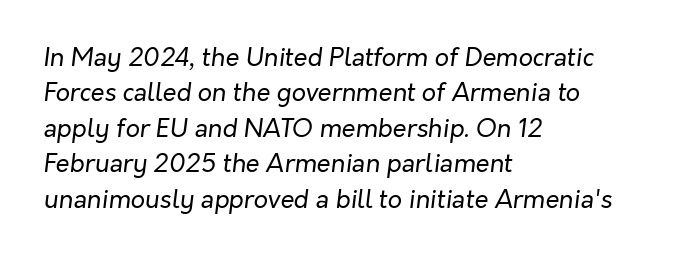
Weight class: somewhere from thin through regular. Posture: slanted. Rule under the text: the space is simply empty. Vertically, the passage feels balanced, rows spaced as you'd expect.
